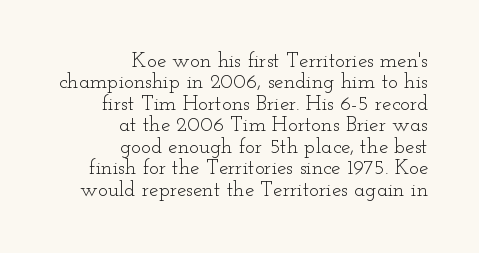
{"italic": "no", "bold": "no", "underline": "no", "align": "right", "line_spacing": "tight", "line_spacing_ratio": 1.02, "letter_spacing": "normal", "letter_spacing_em": 0.0, "glyph_px": 21}
